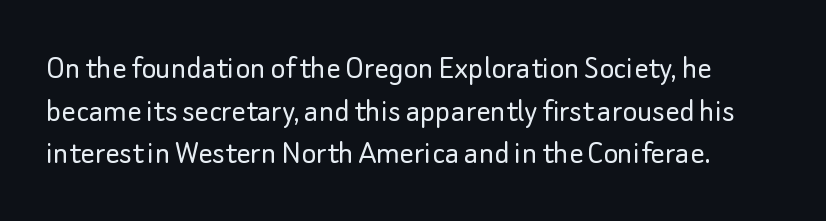
{"serif": "no", "italic": "no", "bold": "no", "weight": "light", "width": "normal", "stroke_contrast": "low", "x_height": "small", "monospaced": "no", "underline": "no", "line_spacing_ratio": 1.22, "letter_spacing": "normal", "letter_spacing_em": 0.0, "glyph_px": 35}
